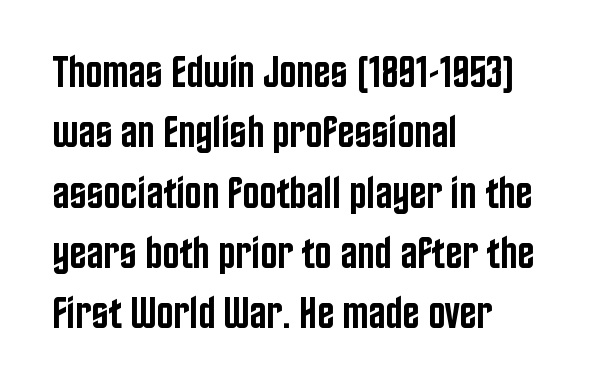
The paragraph has a hard left edge and a soft right edge. This rendering features lettering with no underline. Looks like regular typesetting: each glyph gets only the width it needs. Leading: standard. Serif or sans? Sans — the stroke terminals are bare.
